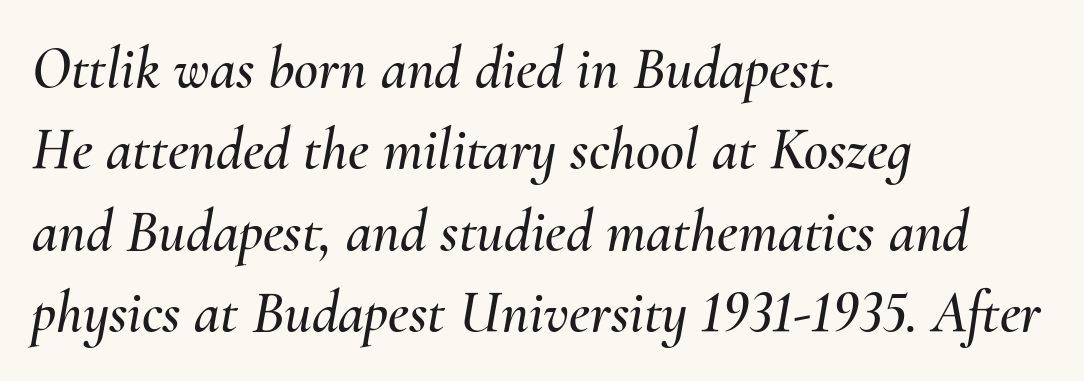
Q: Is the text italic (slanted)? A: Yes, it leans right by about 10 degrees.
Q: Is the text underlined? A: No.
Q: How is the paragraph aligned? A: Left-aligned.
Q: Is the spacing between letters normal or unusually wide? A: Normal.
Q: Is the spacing between lines tight, normal or loose? A: Normal.
Q: Width (condensed, normal, or wide)? A: Normal.
Q: Stroke contrast? A: Medium.
Q: x-height? A: Small.
Q: Monospaced? A: No.
